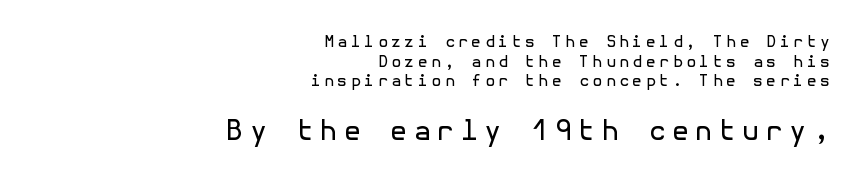
The image shows 28 px regular-weight sans-serif type, upright; set right-aligned, line spacing 1.23x, unusually wide letter spacing (+0.22 em), not underlined; the second (bottom) block is 1.75x larger; a medium x-height.
